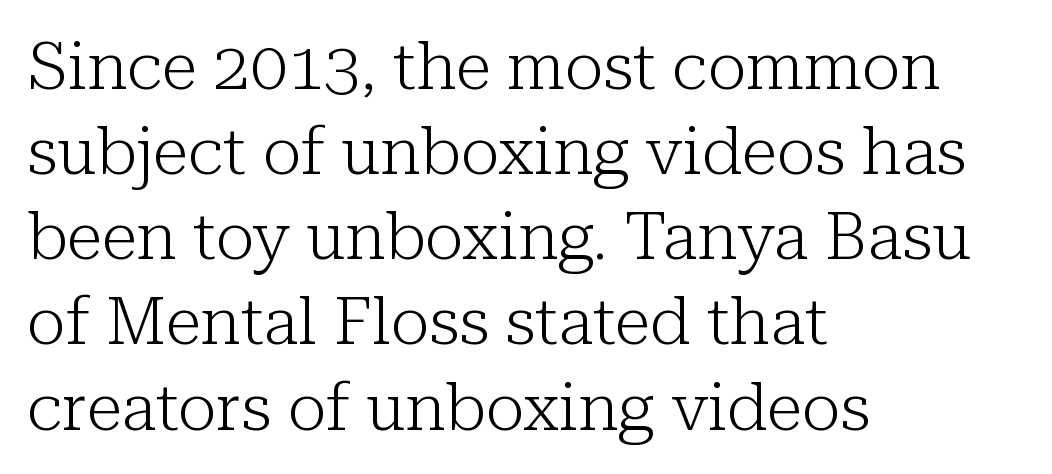
When letters stand straight like this, we call the style roman or upright. Notice how descenders clear the ascenders below comfortably — that's standard leading. Only glyphs here, with clear space below each row. How are the letters spaced? Ordinarily, with no added tracking.
